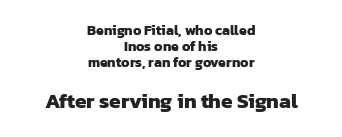
Q: Is the text bold? A: Yes.
Q: Is the text underlined? A: No.
Q: How is the paragraph aligned? A: Centered.
Q: Is the spacing between letters normal or unusually wide? A: Normal.
Q: Is the spacing between lines tight, normal or loose? A: Tight.
Q: Which block of text is set in a larger size, the first (top) or the second (bottom)? A: The second (bottom) one.
